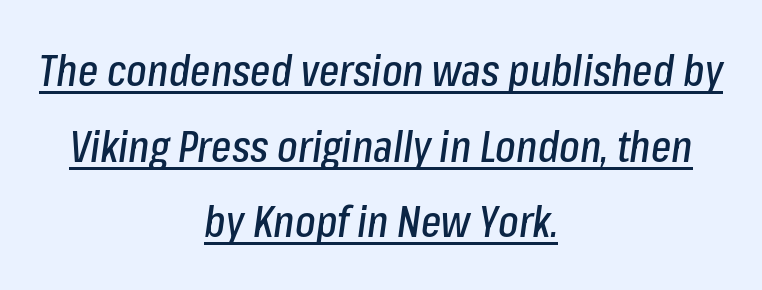
Q: Is the text italic (slanted)? A: Yes, it leans right by about 8 degrees.
Q: Is the text underlined? A: Yes.
Q: How is the paragraph aligned? A: Centered.
Q: Is the spacing between letters normal or unusually wide? A: Normal.
Q: Width (condensed, normal, or wide)? A: Condensed.
Q: Stroke contrast? A: Low.
Q: x-height? A: Medium.
Q: Monospaced? A: No.
